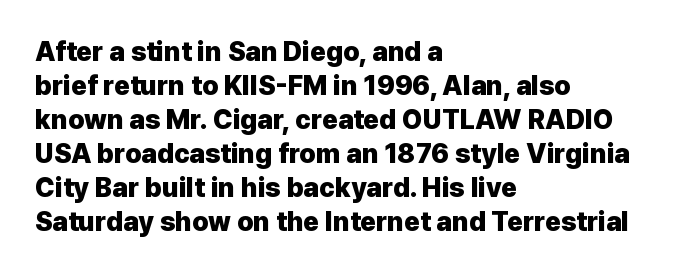
{"italic": "no", "bold": "yes", "underline": "no", "align": "left", "line_spacing": "normal", "line_spacing_ratio": 1.26, "letter_spacing": "normal", "letter_spacing_em": 0.0, "glyph_px": 27}
